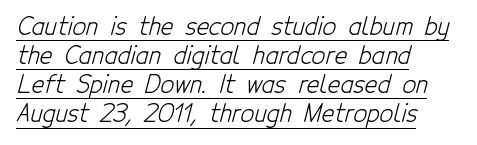
{"bold": "no", "underline": "yes", "align": "left", "line_spacing_ratio": 1.21, "letter_spacing": "normal", "letter_spacing_em": 0.0, "glyph_px": 24}
